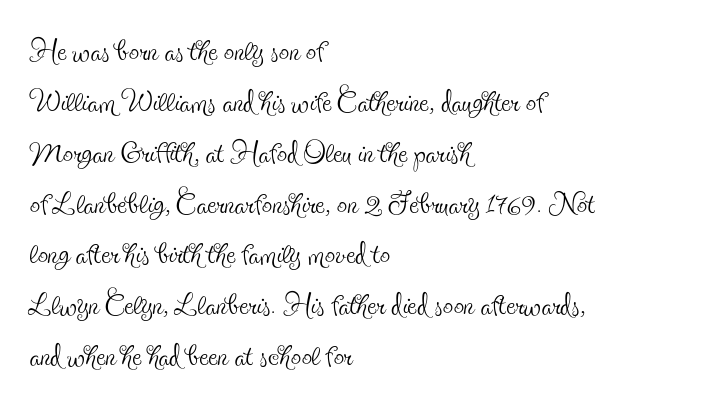
Q: Is the text bold? A: No.
Q: Is the typeface a serif or a sans-serif typeface? A: Serif.
Q: Is the text underlined? A: No.
Q: How is the paragraph aligned? A: Left-aligned.
Q: Is the spacing between letters normal or unusually wide? A: Normal.
Q: Width (condensed, normal, or wide)? A: Condensed.
Q: x-height? A: Small.
Q: Monospaced? A: No.
